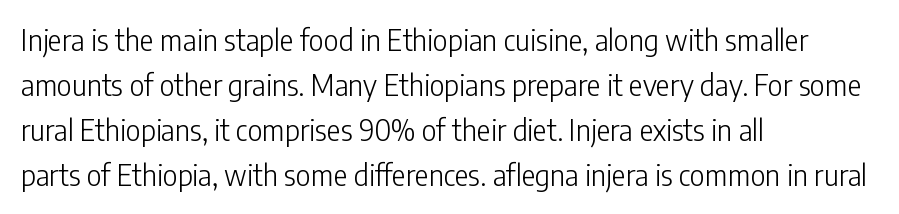
The image shows 29 px light, condensed sans-serif type, upright; set left-aligned, normal line spacing (1.55x), normal letter spacing, not underlined; low stroke contrast and a medium x-height.
